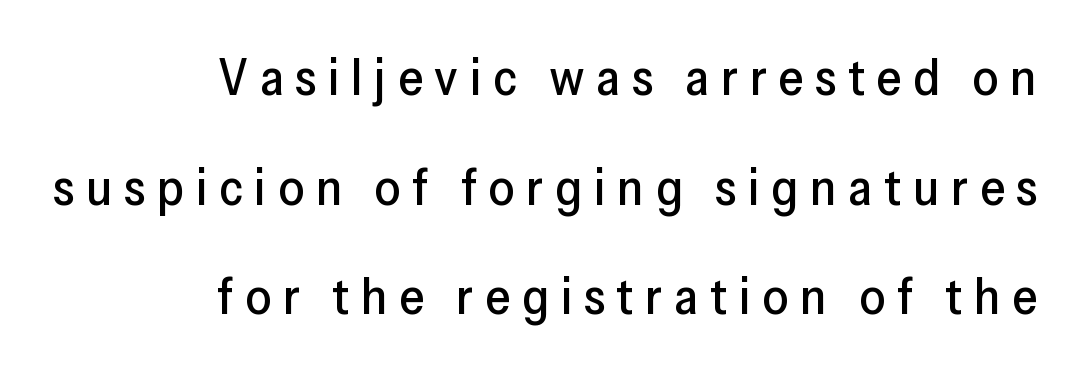
{"serif": "no", "italic": "no", "width": "normal", "stroke_contrast": "low", "x_height": "medium", "monospaced": "no", "underline": "no", "align": "right", "line_spacing": "loose", "line_spacing_ratio": 2.15, "letter_spacing": "wide", "letter_spacing_em": 0.23, "glyph_px": 51}
